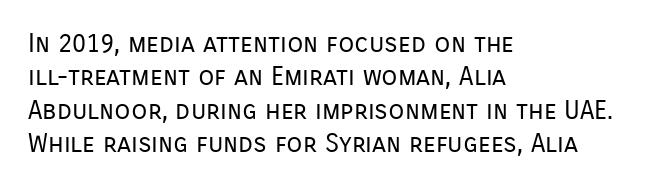
The image shows 26 px text type, upright; set left-aligned, normal line spacing (1.28x), normal letter spacing, not underlined.
